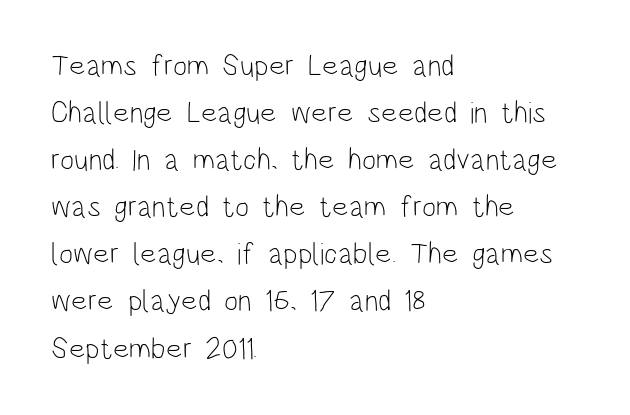
The image shows 30 px light, condensed sans-serif type, upright; set left-aligned, normal line spacing (1.57x), normal letter spacing, not underlined; low stroke contrast and a large x-height.
